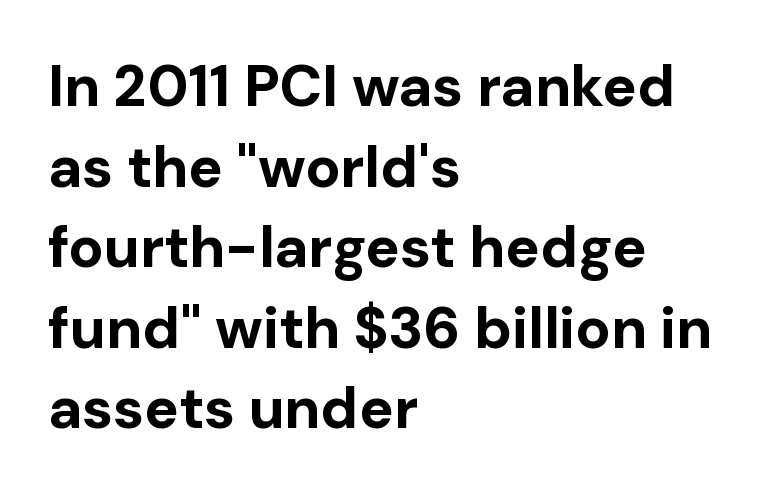
The image shows 58 px bold sans-serif type, upright; set left-aligned, normal line spacing (1.39x), normal letter spacing, not underlined; low stroke contrast and a medium x-height.
